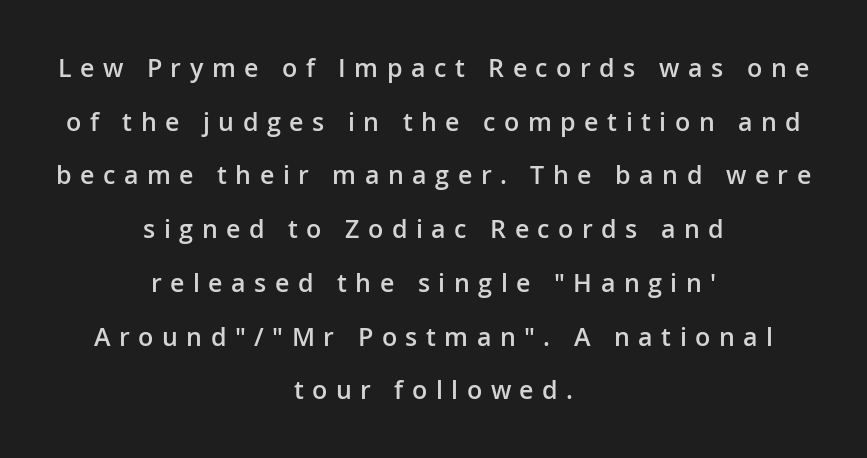
{"italic": "no", "bold": "semi", "underline": "no", "align": "center", "line_spacing": "loose", "line_spacing_ratio": 2.15, "letter_spacing": "wide", "letter_spacing_em": 0.34, "glyph_px": 25}
